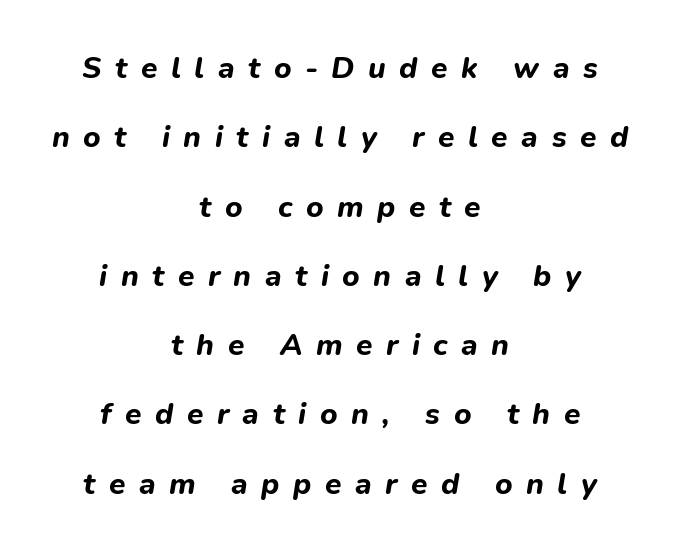
The image shows 30 px bold type, italic (leaning right); set centered, loose line spacing (2.31x), unusually wide letter spacing (+0.45 em), not underlined; low stroke contrast and a medium x-height.
